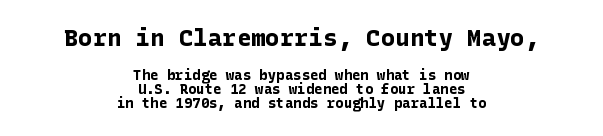
{"italic": "no", "bold": "yes", "underline": "no", "align": "center", "line_spacing": "tight", "line_spacing_ratio": 1.0, "letter_spacing": "normal", "letter_spacing_em": 0.0, "larger_block": "first", "size_ratio": 1.71, "glyph_px": 24}
